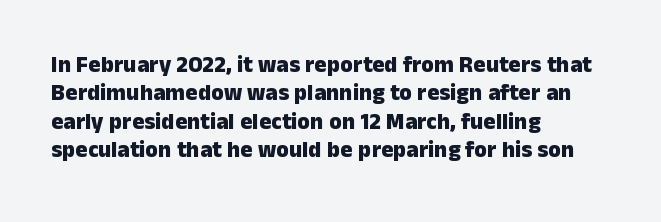
{"italic": "no", "bold": "yes", "underline": "no", "align": "left", "line_spacing_ratio": 1.23, "letter_spacing": "normal", "letter_spacing_em": 0.0, "glyph_px": 23}
